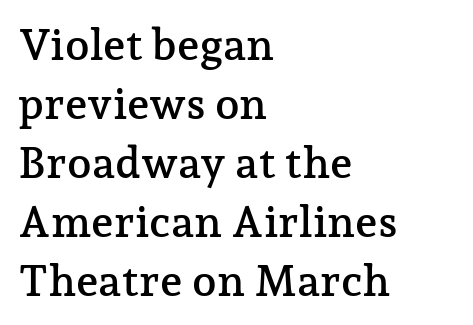
Q: Is the text italic (slanted)? A: No, it is upright.
Q: Is the typeface a serif or a sans-serif typeface? A: Serif.
Q: Is the text underlined? A: No.
Q: How is the paragraph aligned? A: Left-aligned.
Q: Is the spacing between letters normal or unusually wide? A: Normal.
Q: Is the spacing between lines tight, normal or loose? A: Normal.
Q: Width (condensed, normal, or wide)? A: Normal.
Q: Stroke contrast? A: Low.
Q: x-height? A: Medium.
Q: Monospaced? A: No.
